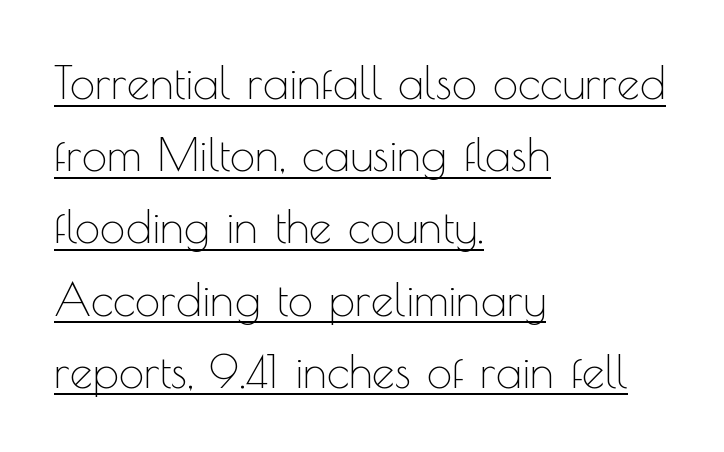
Q: Is the text bold? A: No.
Q: Is the text italic (slanted)? A: No, it is upright.
Q: Is the typeface a serif or a sans-serif typeface? A: Sans-serif.
Q: Is the text underlined? A: Yes.
Q: How is the paragraph aligned? A: Left-aligned.
Q: Is the spacing between letters normal or unusually wide? A: Normal.
Q: Is the spacing between lines tight, normal or loose? A: Normal.
Q: Width (condensed, normal, or wide)? A: Normal.
Q: x-height? A: Small.
Q: Monospaced? A: No.
